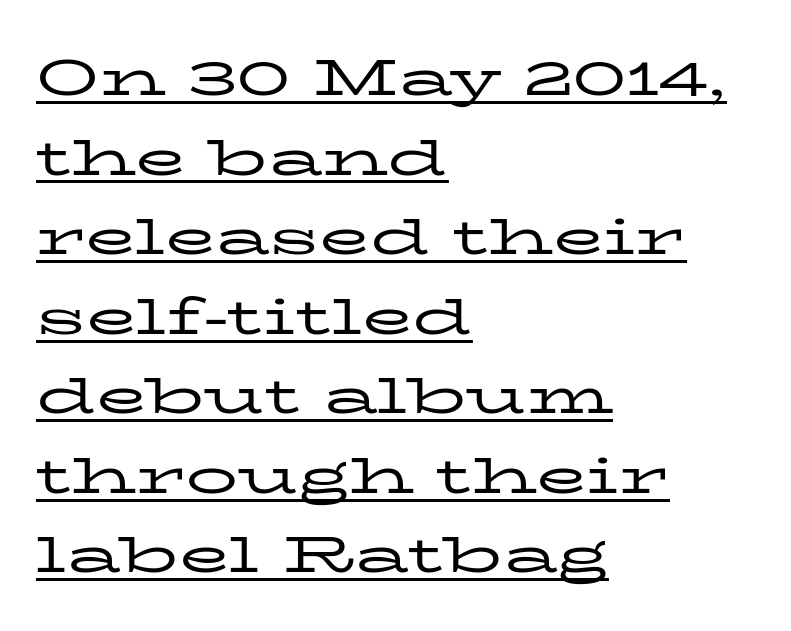
The image shows 52 px regular-weight, wide serif type, upright; set left-aligned, normal line spacing (1.53x), normal letter spacing, underlined; low stroke contrast and a medium x-height.
